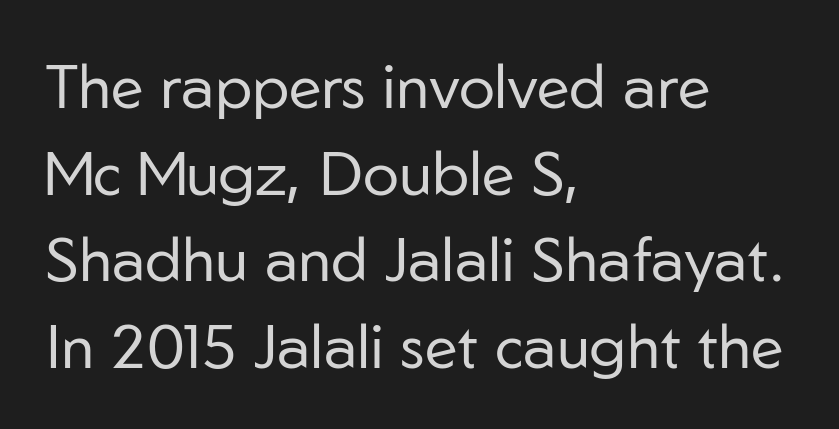
{"serif": "no", "italic": "no", "bold": "no", "weight": "regular", "width": "normal", "stroke_contrast": "low", "x_height": "medium", "monospaced": "no", "underline": "no", "align": "left", "line_spacing": "normal", "line_spacing_ratio": 1.42, "letter_spacing": "normal", "letter_spacing_em": 0.0, "glyph_px": 61}
